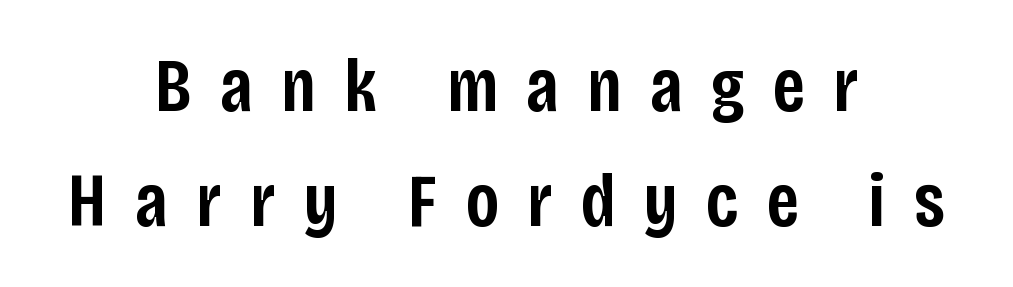
The image shows 76 px semibold, condensed sans-serif type, upright; set centered, normal line spacing (1.51x), unusually wide letter spacing (+0.37 em), not underlined; low stroke contrast and a large x-height.
